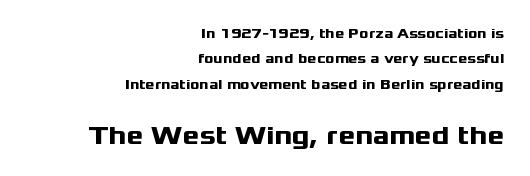
The image shows 26 px bold type, upright; set right-aligned, line spacing 1.81x, normal letter spacing, not underlined; the second (bottom) block is 1.86x larger.
